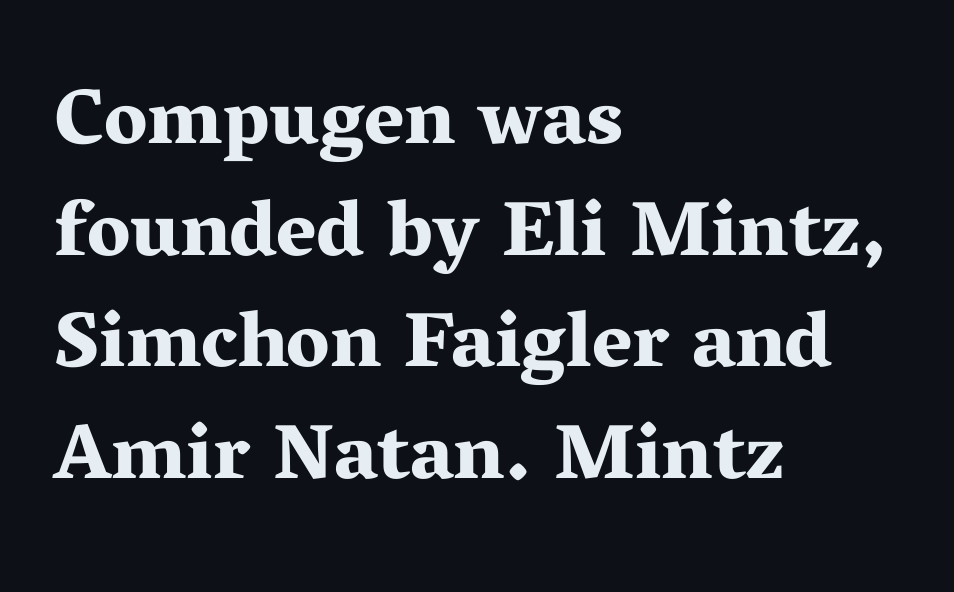
{"serif": "yes", "italic": "no", "bold": "yes", "weight": "bold", "width": "wide", "stroke_contrast": "medium", "x_height": "medium", "monospaced": "no", "underline": "no", "align": "left", "line_spacing": "normal", "line_spacing_ratio": 1.43, "letter_spacing": "normal", "letter_spacing_em": 0.0, "glyph_px": 78}
